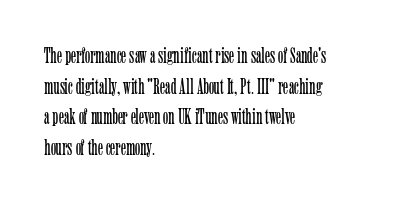
The image shows 22 px text type, upright; set left-aligned, normal line spacing (1.39x), normal letter spacing, not underlined.
